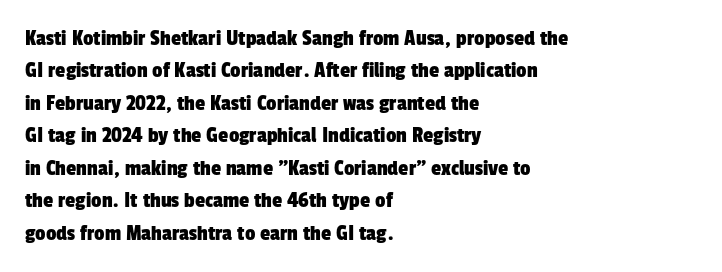
The image shows 23 px text type; set left-aligned, normal line spacing (1.41x), normal letter spacing, not underlined.
